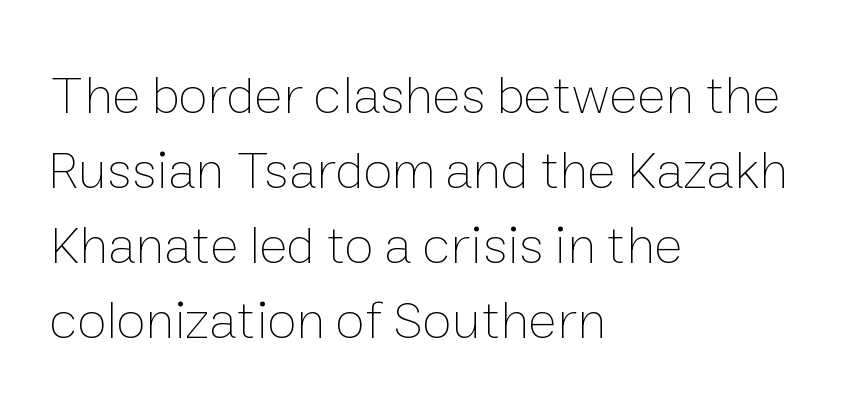
The image shows 54 px thin type, upright; set left-aligned, normal line spacing (1.39x), normal letter spacing, not underlined; low stroke contrast and a medium x-height.
